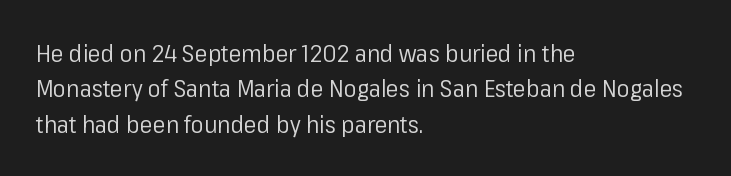
The image shows 24 px text type, upright; set left-aligned, normal line spacing (1.47x), normal letter spacing, not underlined.
